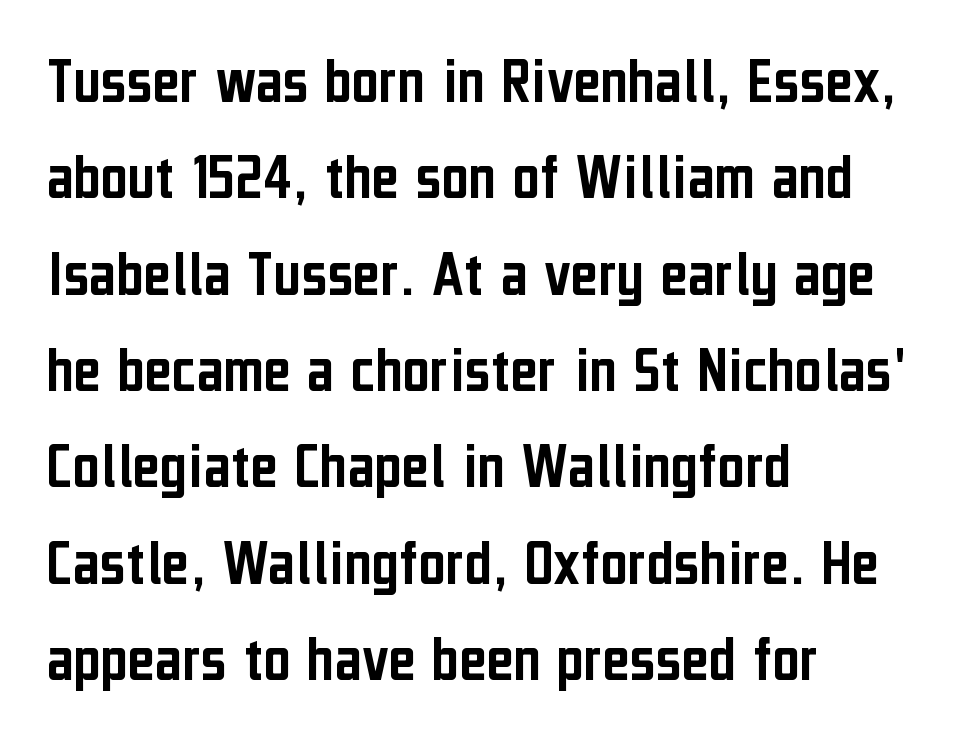
Q: Is the text italic (slanted)? A: No, it is upright.
Q: Is the typeface a serif or a sans-serif typeface? A: Sans-serif.
Q: Is the text underlined? A: No.
Q: How is the paragraph aligned? A: Left-aligned.
Q: Is the spacing between letters normal or unusually wide? A: Normal.
Q: Is the spacing between lines tight, normal or loose? A: Normal.
Q: Width (condensed, normal, or wide)? A: Condensed.
Q: Stroke contrast? A: Low.
Q: x-height? A: Medium.
Q: Monospaced? A: No.
